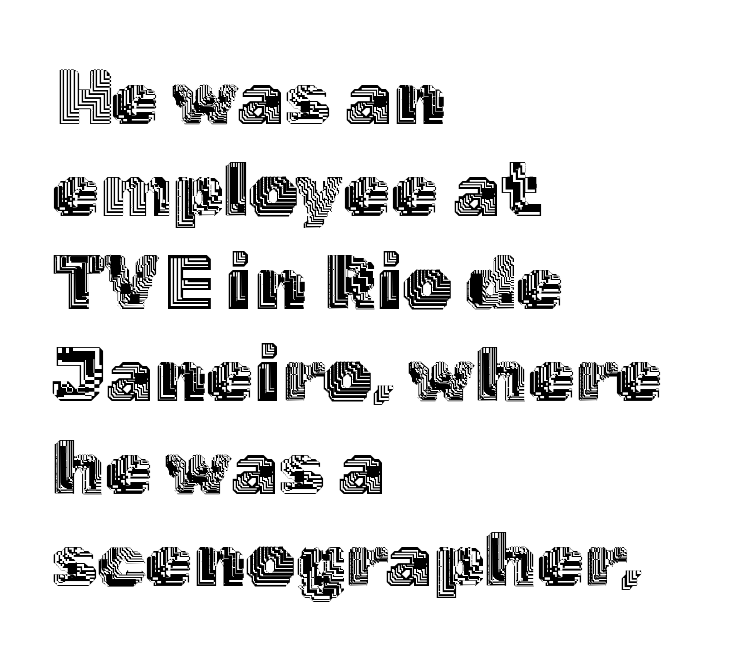
Q: Is the text italic (slanted)? A: No, it is upright.
Q: Is the text underlined? A: No.
Q: How is the paragraph aligned? A: Left-aligned.
Q: Is the spacing between letters normal or unusually wide? A: Normal.
Q: Width (condensed, normal, or wide)? A: Normal.
Q: x-height? A: Medium.
Q: Monospaced? A: No.
